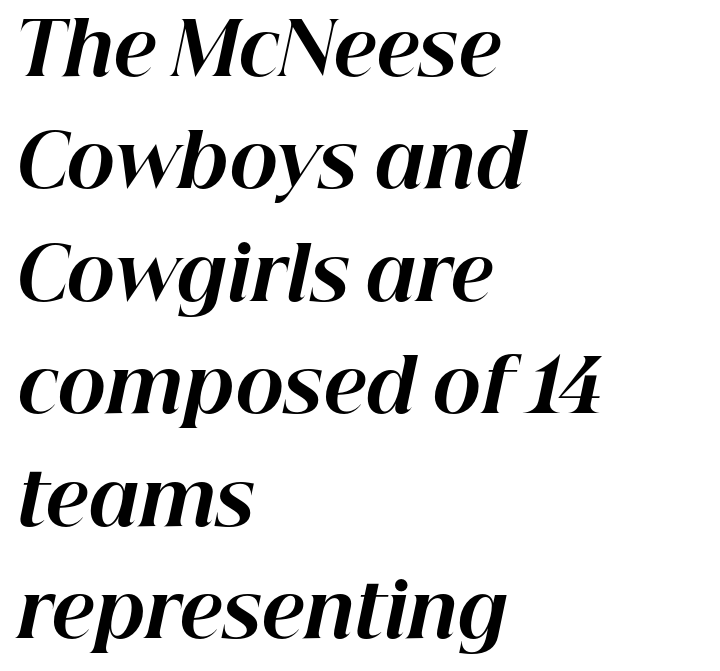
The image shows 73 px bold type, italic (leaning right); set left-aligned, normal line spacing (1.54x), normal letter spacing, not underlined; high stroke contrast and a medium x-height.
